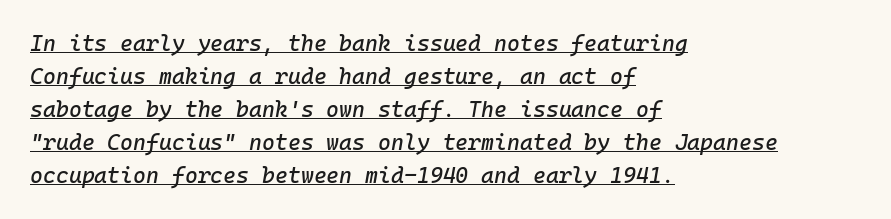
Q: Is the text italic (slanted)? A: Yes, it leans right by about 10 degrees.
Q: Is the text underlined? A: Yes.
Q: How is the paragraph aligned? A: Left-aligned.
Q: Is the spacing between letters normal or unusually wide? A: Normal.
Q: Is the spacing between lines tight, normal or loose? A: Normal.
